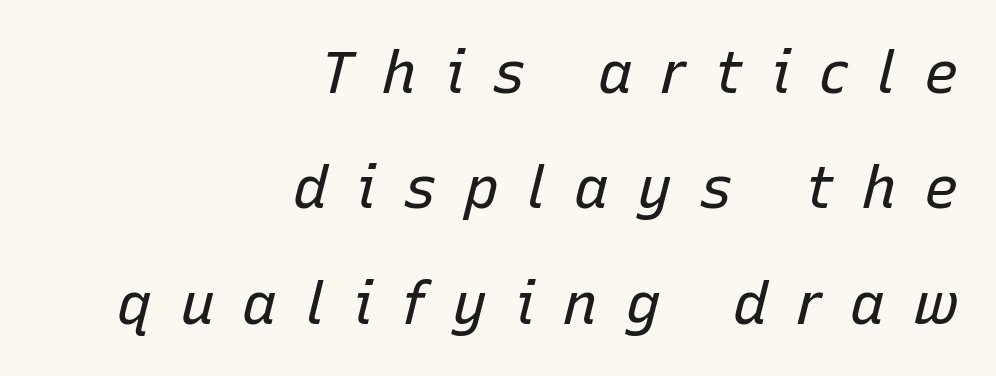
{"italic": "yes", "lean": "right", "slant_degrees": 15, "bold": "no", "weight": "regular", "width": "normal", "stroke_contrast": "low", "x_height": "medium", "monospaced": "no", "underline": "no", "align": "right", "line_spacing": "loose", "line_spacing_ratio": 1.99, "letter_spacing": "wide", "letter_spacing_em": 0.48, "glyph_px": 58}
